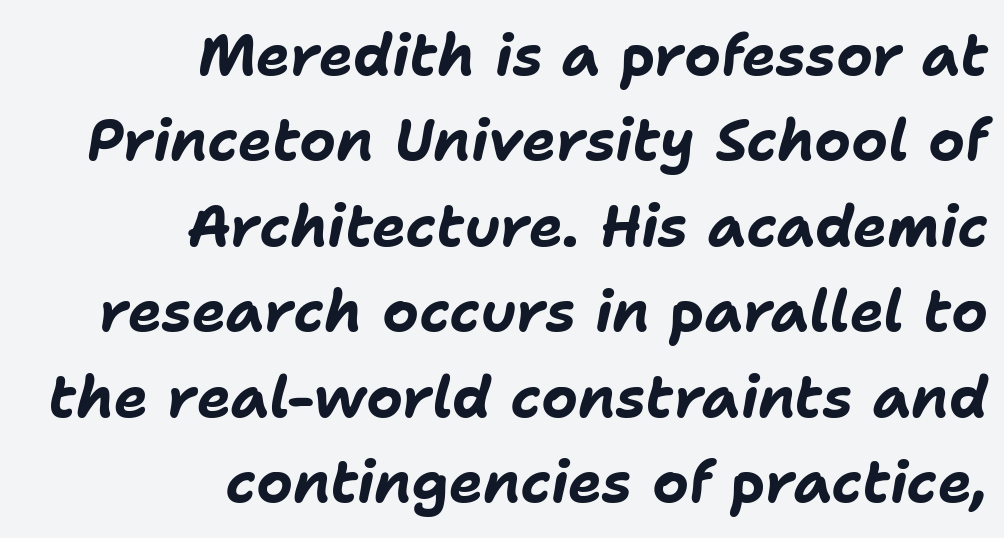
{"italic": "yes", "lean": "right", "slant_degrees": 11, "bold": "yes", "weight": "bold", "width": "normal", "stroke_contrast": "low", "x_height": "medium", "monospaced": "no", "underline": "no", "align": "right", "line_spacing": "normal", "line_spacing_ratio": 1.5, "letter_spacing": "normal", "letter_spacing_em": 0.0, "glyph_px": 57}
